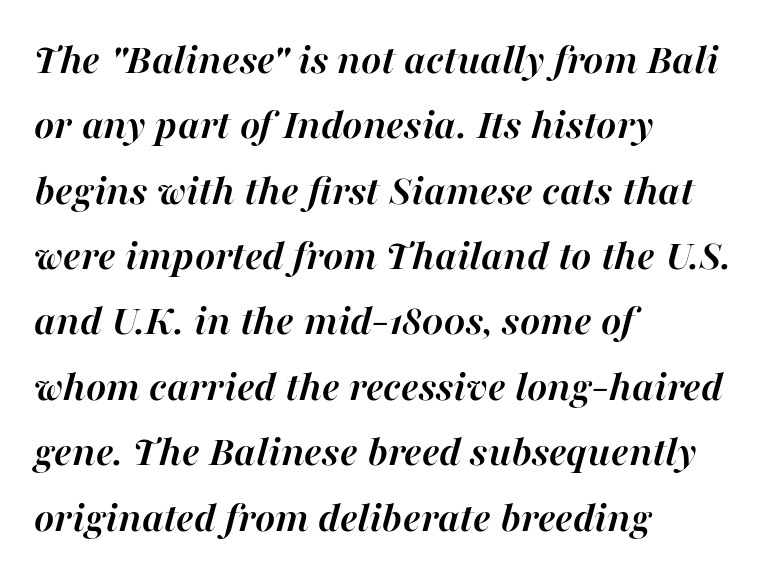
These lines are rendered in a variable-pitch font. In CSS terms this would be text-align: left. The letters are bold, with thick, heavy strokes. The rows are spaced the way most documents space them.
